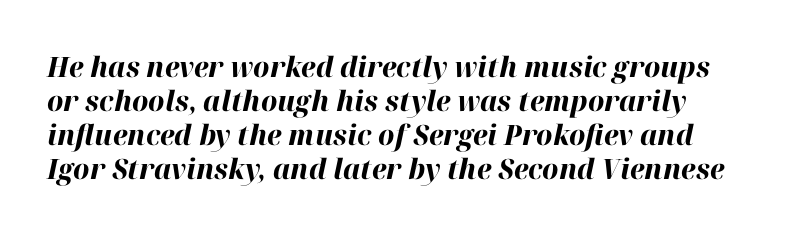
Each glyph is drawn with heavy, bold strokes. The rendering uses natural spacing where letterforms have individual widths. Italic? Definitely — the glyphs are oblique. Between one letter and the next there's only the usual sliver of space. Glance below the letters and you will spot only blank space.
